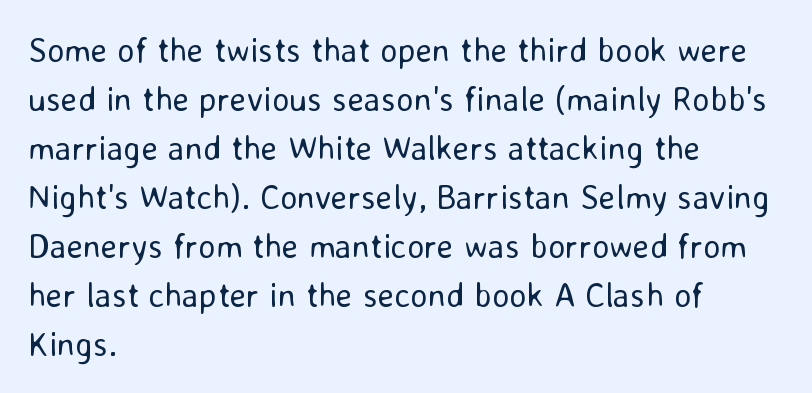
The image shows 34 px regular-weight sans-serif type, upright; set left-aligned, normal line spacing (1.44x), normal letter spacing, not underlined; low stroke contrast and a medium x-height.
